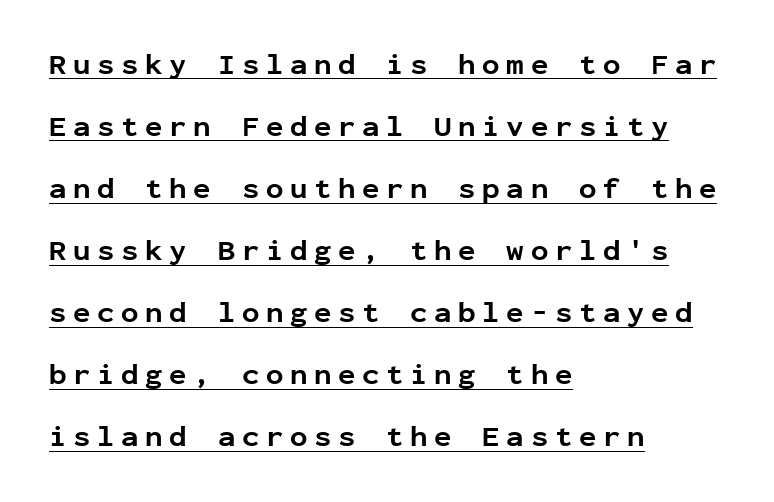
The typesetter chose a ragged-right arrangement here. Every character sits straight up, as roman type does. Descenders here cross a horizontal rule under the line. This sample uses a sans-serif face.
